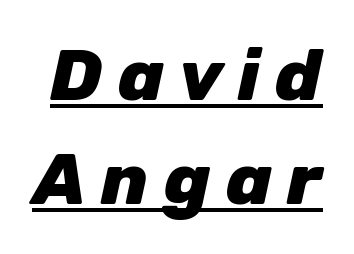
Q: Is the text bold? A: Yes.
Q: Is the text italic (slanted)? A: Yes, it leans right by about 12 degrees.
Q: Is the text underlined? A: Yes.
Q: Is the spacing between letters normal or unusually wide? A: Unusually wide.
Q: Is the spacing between lines tight, normal or loose? A: Normal.
Q: Width (condensed, normal, or wide)? A: Normal.
Q: Stroke contrast? A: Low.
Q: x-height? A: Medium.
Q: Monospaced? A: No.
